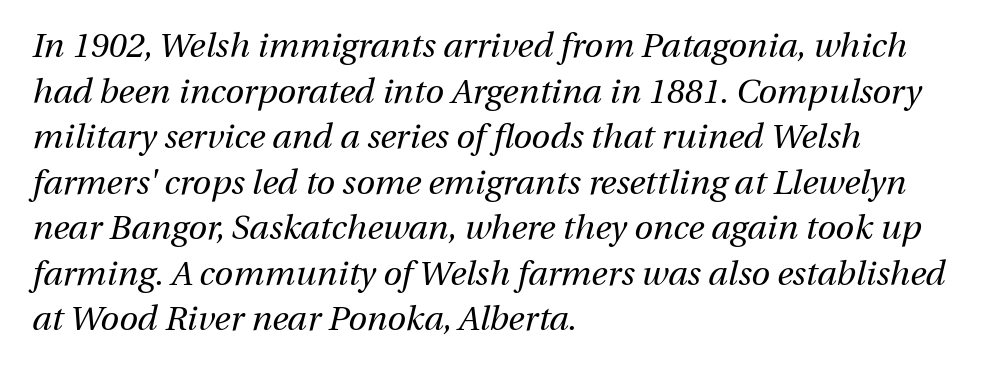
{"italic": "yes", "lean": "right", "slant_degrees": 13, "bold": "no", "weight": "regular", "width": "normal", "stroke_contrast": "medium", "x_height": "medium", "monospaced": "no", "underline": "no", "align": "left", "line_spacing": "normal", "line_spacing_ratio": 1.34, "letter_spacing": "normal", "letter_spacing_em": 0.0, "glyph_px": 34}
